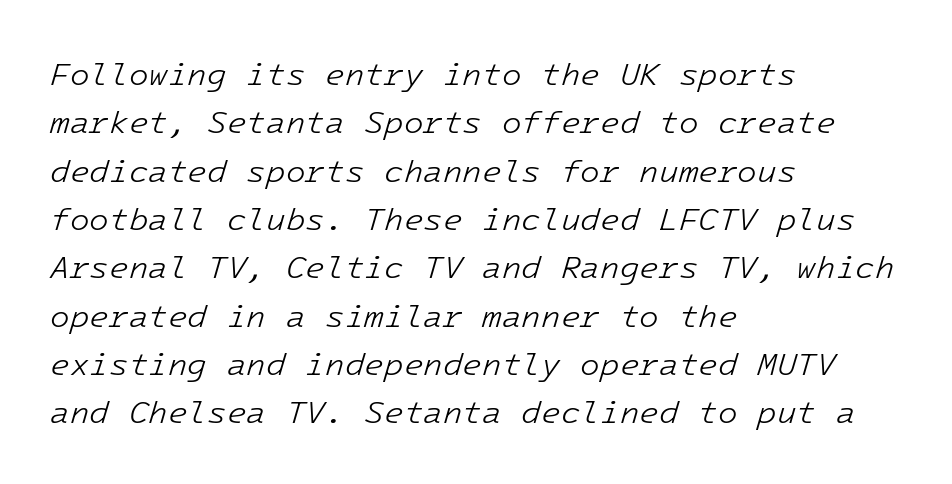
{"italic": "yes", "lean": "right", "slant_degrees": 16, "bold": "no", "weight": "light", "width": "normal", "stroke_contrast": "low", "x_height": "medium", "monospaced": "yes", "underline": "no", "align": "left", "line_spacing": "normal", "line_spacing_ratio": 1.51, "letter_spacing": "normal", "letter_spacing_em": 0.0, "glyph_px": 32}
